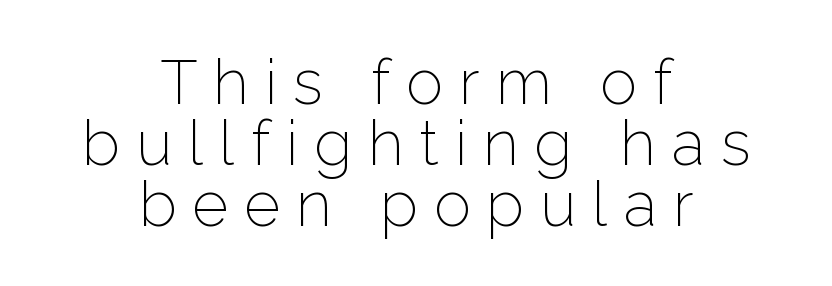
{"serif": "no", "italic": "no", "bold": "no", "weight": "light", "width": "normal", "stroke_contrast": "low", "x_height": "medium", "monospaced": "no", "underline": "no", "align": "center", "line_spacing": "tight", "line_spacing_ratio": 0.98, "letter_spacing": "wide", "letter_spacing_em": 0.26, "glyph_px": 62}
